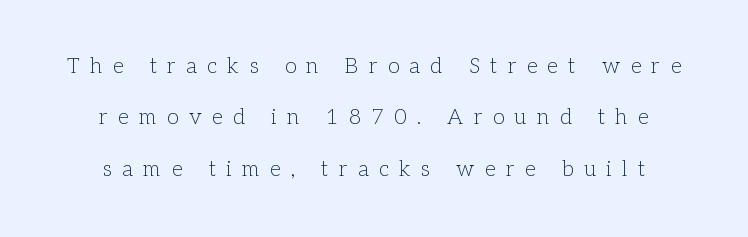
Beneath every word, the page is bare. Someone cranked the tracking dial way up on this one. Leading is clearly above the norm, producing a sparse column. Quick note: not italic, upright.
